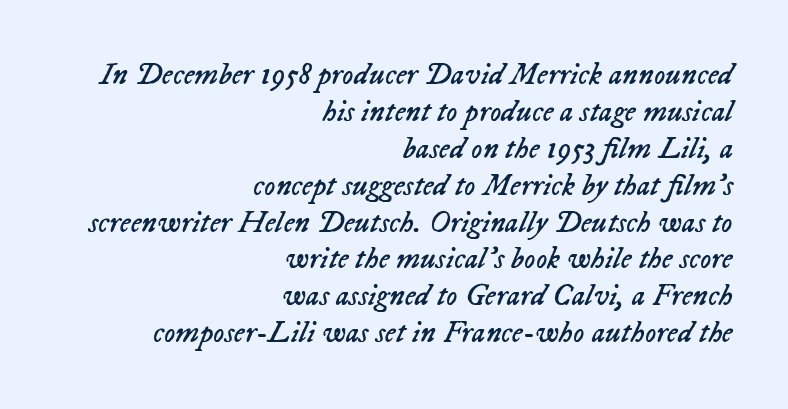
{"italic": "yes", "lean": "right", "slant_degrees": 23, "bold": "no", "weight": "regular", "width": "normal", "stroke_contrast": "low", "x_height": "medium", "monospaced": "no", "underline": "no", "align": "right", "line_spacing_ratio": 1.19, "letter_spacing": "normal", "letter_spacing_em": 0.0, "glyph_px": 31}
